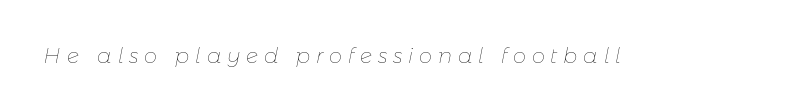
Tracking here is generous; glyphs stand well apart from one another. The face looks like a standard text weight, possibly lighter. Lines of text with bare space underneath. This is oblique type, the kind used for emphasis or titles.
